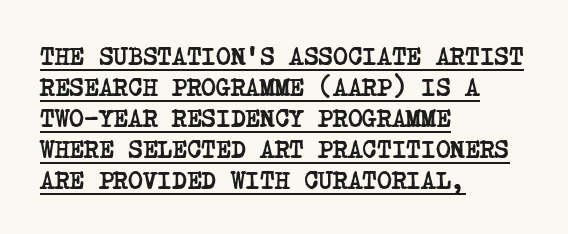
The image shows 25 px bold type; set left-aligned, line spacing 1.24x, normal letter spacing, underlined.
